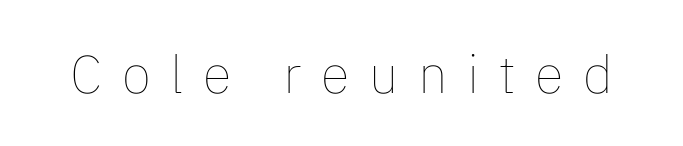
The image shows 53 px thin type, upright; set unusually wide letter spacing (+0.37 em), not underlined; low stroke contrast and a medium x-height.
